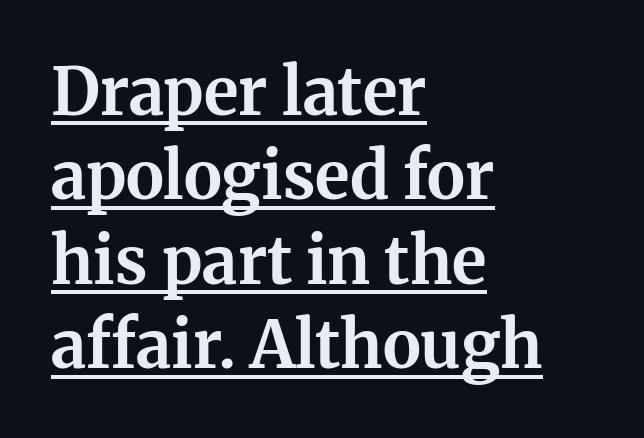
Q: Is the text bold? A: Yes.
Q: Is the text italic (slanted)? A: No, it is upright.
Q: Is the typeface a serif or a sans-serif typeface? A: Serif.
Q: Is the text underlined? A: Yes.
Q: How is the paragraph aligned? A: Left-aligned.
Q: Is the spacing between letters normal or unusually wide? A: Normal.
Q: Is the spacing between lines tight, normal or loose? A: Normal.
Q: Width (condensed, normal, or wide)? A: Normal.
Q: Stroke contrast? A: Medium.
Q: x-height? A: Medium.
Q: Monospaced? A: No.
